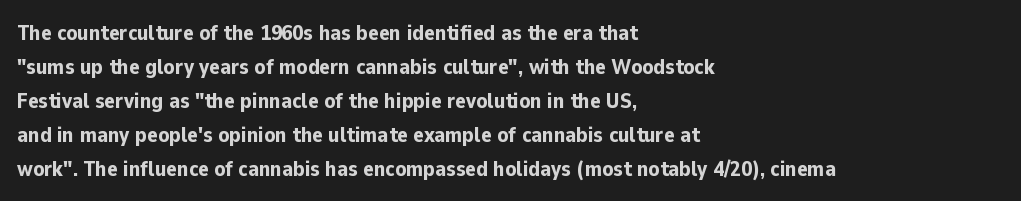
The lettering holds an erect, upright posture throughout. No word sits above an underline. Thick stems and heavy bowls — unmistakably bold. How are the letters spaced? Ordinarily, with no added tracking. Line beginnings align vertically; line endings do not.
